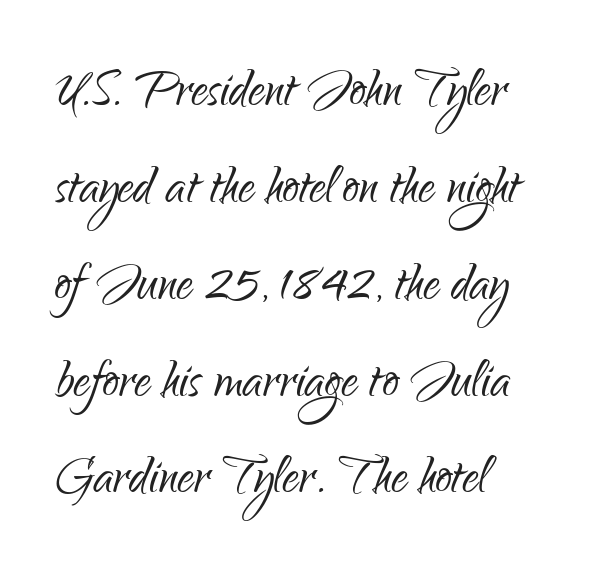
{"serif": "no", "bold": "no", "weight": "light", "width": "condensed", "stroke_contrast": "low", "x_height": "small", "monospaced": "no", "underline": "no", "align": "left", "line_spacing": "normal", "line_spacing_ratio": 1.49, "letter_spacing": "normal", "letter_spacing_em": 0.0, "glyph_px": 65}
